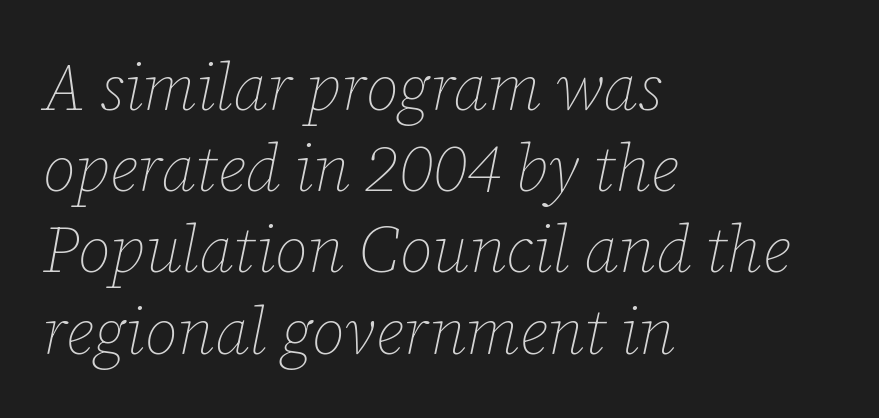
Which margin do the lines hug? The left one — the right edge is uneven. The rendering uses natural spacing where letterforms have individual widths. You could call the tracking neutral — neither tight nor loose. One glance says typical: line gaps are just what's usual. The face used here has a pronounced slope to its letters.
